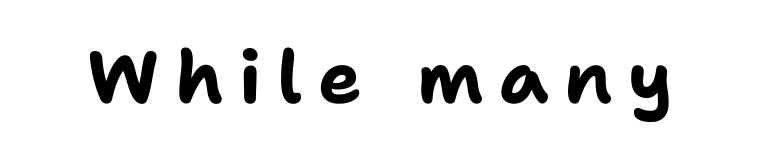
The image shows 73 px bold sans-serif type, upright; set unusually wide letter spacing (+0.21 em), not underlined; low stroke contrast and a medium x-height.
